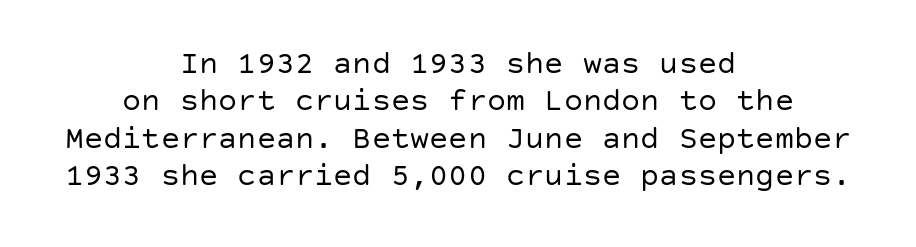
Leftover space on each line is divided equally before and after the words. Each row of text sits above clean, open space. Typographically, this falls in the sans-serif category. Between one letter and the next there's only the usual sliver of space.
